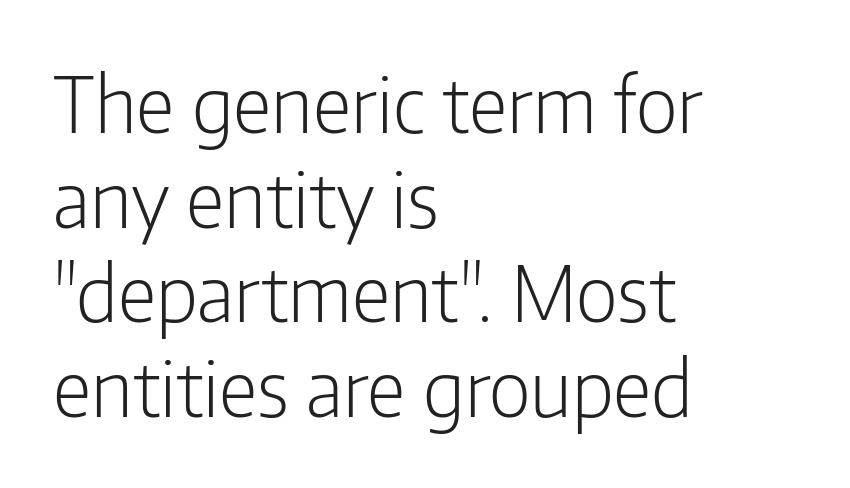
The image shows 77 px light, condensed sans-serif type, upright; set left-aligned, line spacing 1.23x, normal letter spacing, not underlined; low stroke contrast and a medium x-height.
